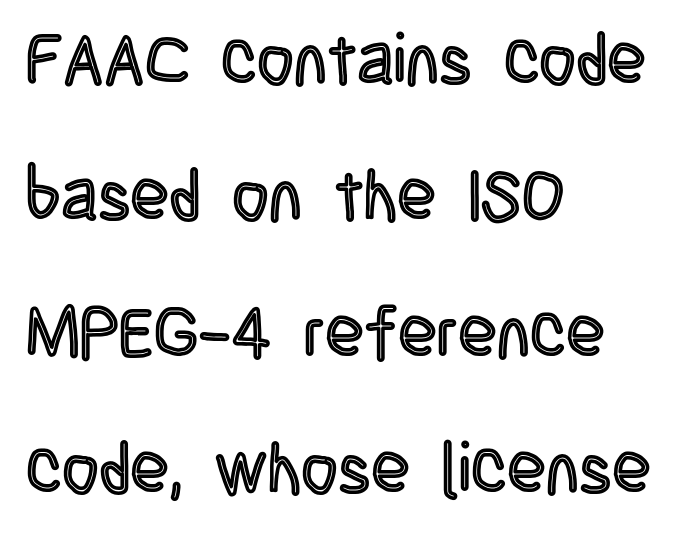
Successive baselines arrive slowly, with a big drop between each. A roman cut, with each character standing at attention. A classic flush-left, rag-right setting is used for this passage. Unmarked baselines from the first word to the last.
